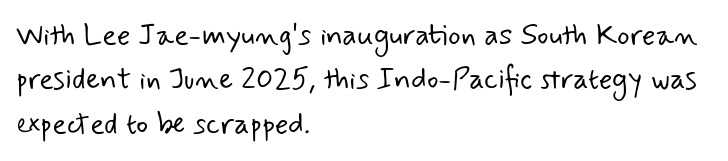
{"serif": "no", "bold": "no", "weight": "light", "width": "normal", "stroke_contrast": "low", "x_height": "small", "monospaced": "no", "underline": "no", "align": "left", "line_spacing": "normal", "line_spacing_ratio": 1.48, "letter_spacing": "normal", "letter_spacing_em": 0.0, "glyph_px": 30}
